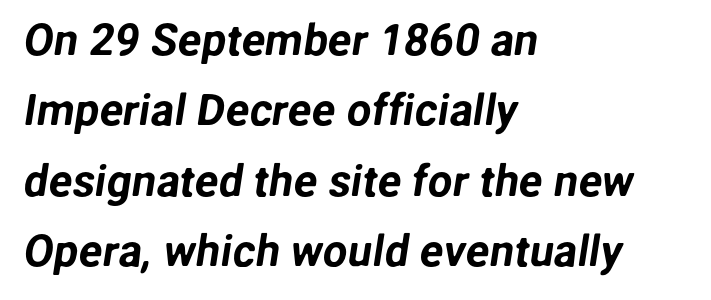
The image shows 44 px sans-serif type; set left-aligned, normal line spacing (1.6x), normal letter spacing, not underlined; low stroke contrast and a medium x-height.
